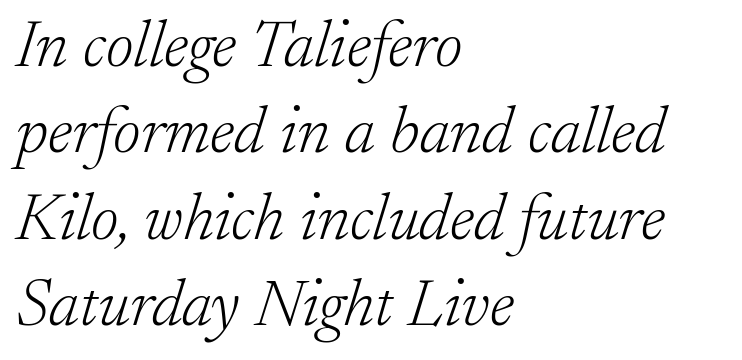
Q: Is the text bold? A: No.
Q: Is the text italic (slanted)? A: Yes, it leans right by about 17 degrees.
Q: Is the typeface a serif or a sans-serif typeface? A: Serif.
Q: Is the text underlined? A: No.
Q: How is the paragraph aligned? A: Left-aligned.
Q: Is the spacing between letters normal or unusually wide? A: Normal.
Q: Is the spacing between lines tight, normal or loose? A: Normal.
Q: Width (condensed, normal, or wide)? A: Normal.
Q: Stroke contrast? A: Low.
Q: x-height? A: Small.
Q: Monospaced? A: No.
